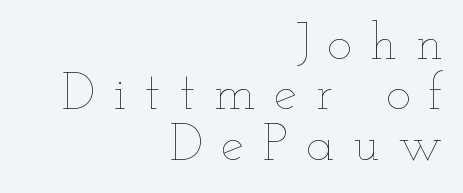
Unlike italic type, these characters show no tilt at all. A bare baseline throughout the passage. Words appear elongated and porous because spacing is wide. Think standard paragraph weight, or any step lighter than that.
